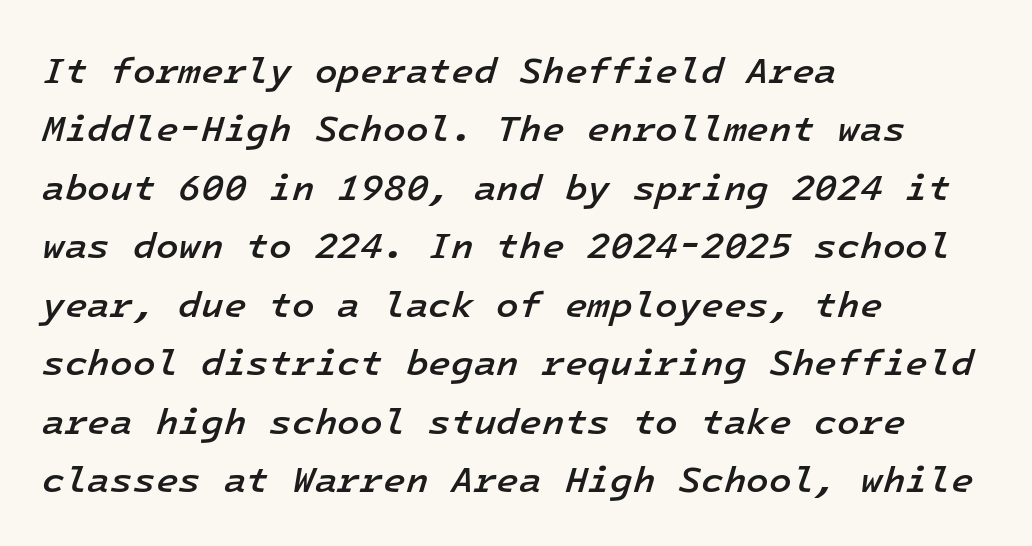
{"italic": "yes", "lean": "right", "slant_degrees": 16, "bold": "semi", "weight": "semibold", "width": "normal", "stroke_contrast": "low", "x_height": "medium", "monospaced": "yes", "underline": "no", "align": "left", "line_spacing": "normal", "line_spacing_ratio": 1.58, "letter_spacing": "normal", "letter_spacing_em": 0.0, "glyph_px": 37}
